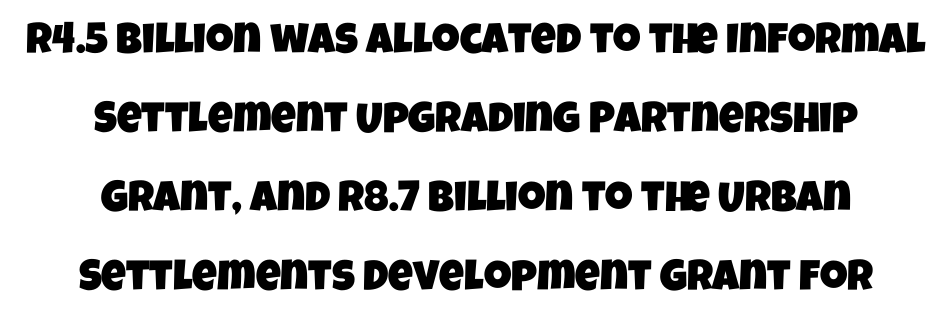
{"serif": "no", "width": "condensed", "stroke_contrast": "low", "x_height": "large", "monospaced": "no", "underline": "no", "align": "center", "line_spacing_ratio": 1.84, "letter_spacing": "normal", "letter_spacing_em": 0.0, "glyph_px": 43}
